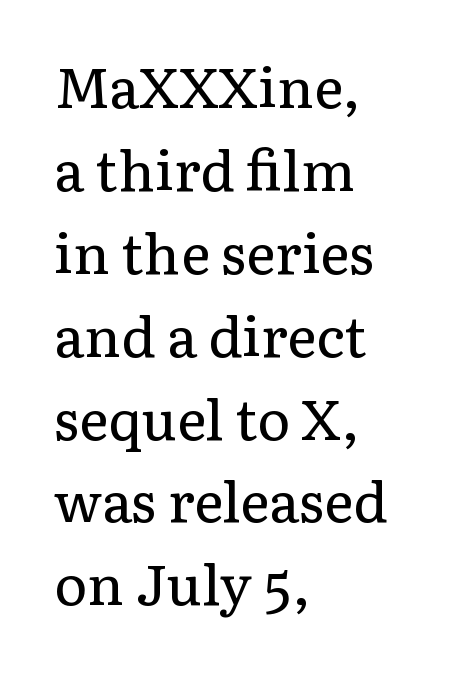
{"serif": "yes", "italic": "no", "bold": "no", "weight": "regular", "width": "normal", "stroke_contrast": "low", "x_height": "medium", "monospaced": "no", "underline": "no", "align": "left", "line_spacing": "normal", "line_spacing_ratio": 1.48, "letter_spacing": "normal", "letter_spacing_em": 0.0, "glyph_px": 56}
